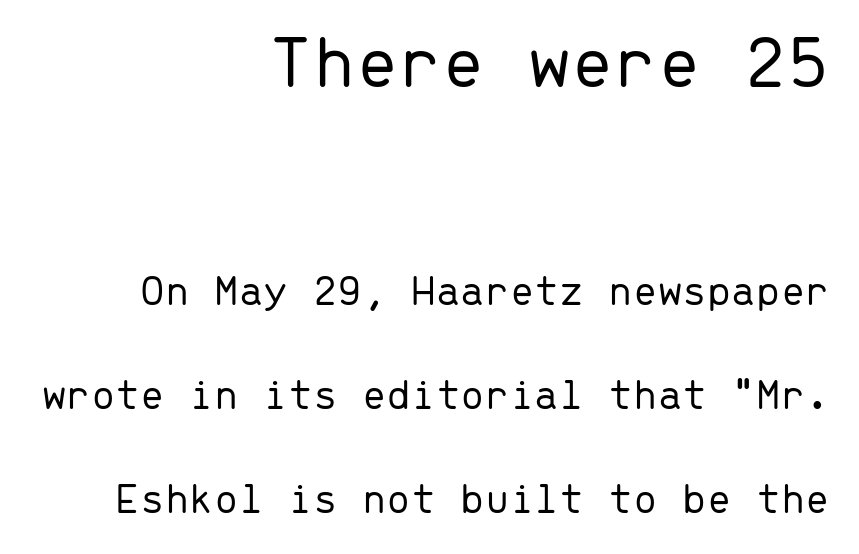
Q: Is the text bold? A: No.
Q: Is the text italic (slanted)? A: No, it is upright.
Q: Is the typeface a serif or a sans-serif typeface? A: Sans-serif.
Q: Is the text underlined? A: No.
Q: How is the paragraph aligned? A: Right-aligned.
Q: Is the spacing between letters normal or unusually wide? A: Normal.
Q: Is the spacing between lines tight, normal or loose? A: Loose.
Q: Which block of text is set in a larger size, the first (top) or the second (bottom)? A: The first (top) one.
Q: Width (condensed, normal, or wide)? A: Normal.
Q: Stroke contrast? A: Low.
Q: x-height? A: Medium.
Q: Monospaced? A: Yes.
